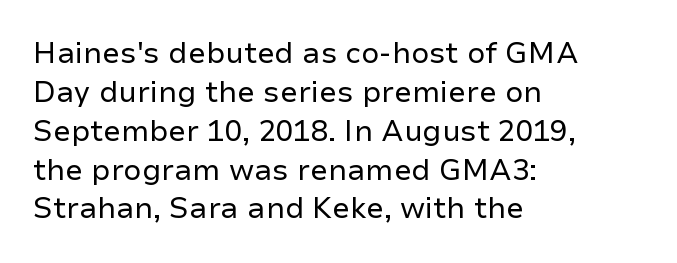
Do the characters align in a grid? No, the font is proportional. One glance says typical: line gaps are just what's usual. Posture: vertical. Weight class: somewhere from thin through regular. Short note: letters normally spaced. The paragraph shown leans on its left margin.
